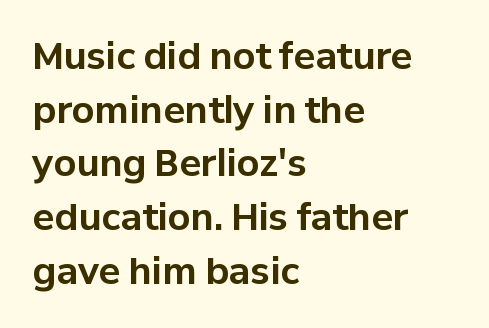
Compared with typical paragraphs, the rows here are spaced about the same. It's the straight-up-and-down kind of type. Each letter's strokes conclude bluntly, with no projecting serifs. Inter-character spacing is left at the font's built-in metrics.
